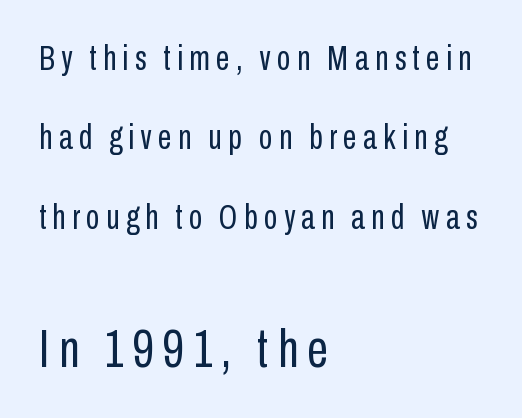
Stroke terminals: plain, sans-serif. Does the leading feel generous? Absolutely, it's lavish. No heavy texture on the line: the type isn't bold. Of the two passages, the one underneath uses the larger point size. Note the varied advance widths — an 'i' is clearly narrower than an 'm'. Honestly, there is no underline to notice here at all.
